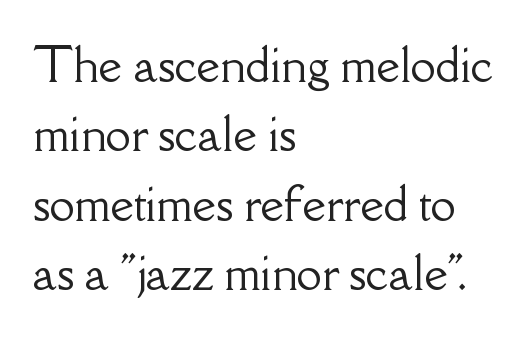
Q: Is the text italic (slanted)? A: No, it is upright.
Q: Is the typeface a serif or a sans-serif typeface? A: Serif.
Q: Is the text underlined? A: No.
Q: How is the paragraph aligned? A: Left-aligned.
Q: Is the spacing between letters normal or unusually wide? A: Normal.
Q: Is the spacing between lines tight, normal or loose? A: Normal.
Q: Width (condensed, normal, or wide)? A: Normal.
Q: Stroke contrast? A: Low.
Q: x-height? A: Small.
Q: Monospaced? A: No.
